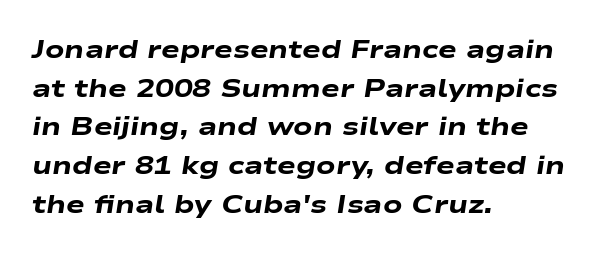
Vertically, the passage feels balanced, rows spaced as you'd expect. The typography opts for an oblique posture over an upright one. Strokes here are thick enough to call this a true bold. Unmarked baselines from the first word to the last. Alignment: flush left.
